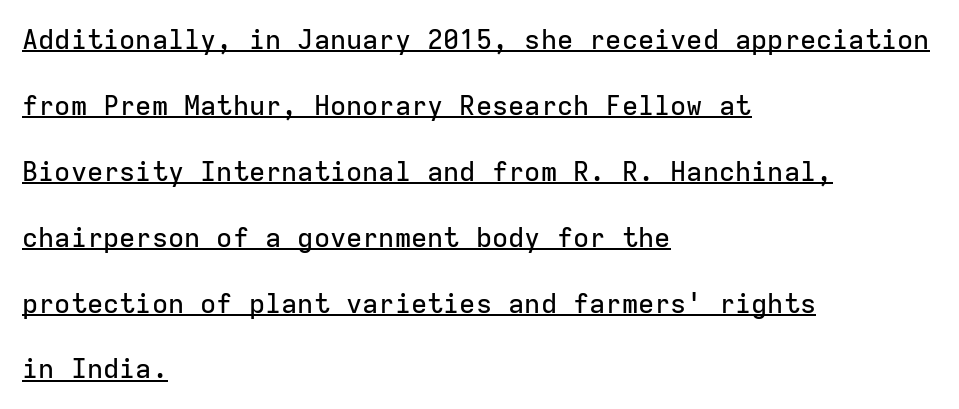
Q: Is the text italic (slanted)? A: No, it is upright.
Q: Is the text underlined? A: Yes.
Q: How is the paragraph aligned? A: Left-aligned.
Q: Is the spacing between letters normal or unusually wide? A: Normal.
Q: Is the spacing between lines tight, normal or loose? A: Loose.
